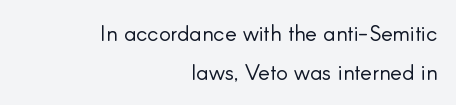
{"italic": "no", "bold": "no", "underline": "no", "align": "right", "line_spacing_ratio": 1.79, "letter_spacing": "normal", "letter_spacing_em": 0.0, "glyph_px": 22}
